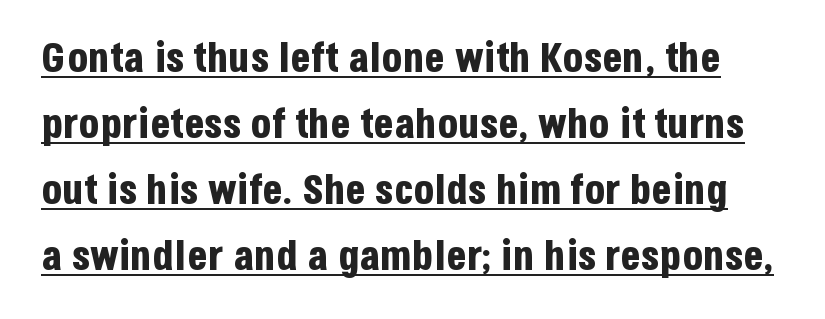
The image shows 42 px bold, condensed sans-serif type, upright; set normal line spacing (1.57x), normal letter spacing, underlined; low stroke contrast and a large x-height.
